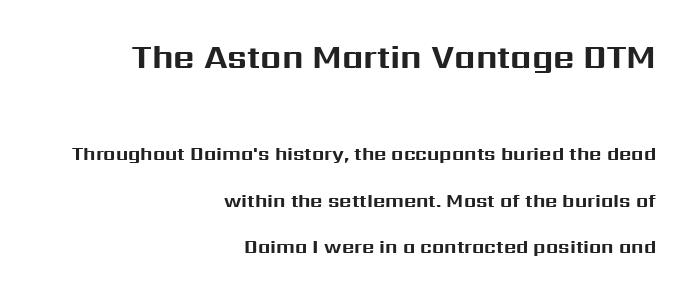
Q: Is the text bold? A: Yes.
Q: Is the text italic (slanted)? A: No, it is upright.
Q: Is the typeface a serif or a sans-serif typeface? A: Sans-serif.
Q: Is the text underlined? A: No.
Q: How is the paragraph aligned? A: Right-aligned.
Q: Is the spacing between letters normal or unusually wide? A: Normal.
Q: Is the spacing between lines tight, normal or loose? A: Loose.
Q: Which block of text is set in a larger size, the first (top) or the second (bottom)? A: The first (top) one.
Q: Width (condensed, normal, or wide)? A: Normal.
Q: Stroke contrast? A: Medium.
Q: x-height? A: Medium.
Q: Monospaced? A: No.
